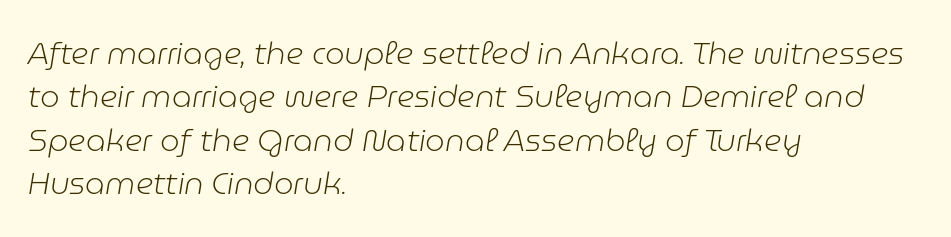
These lines keep a tight, regular rhythm from letter to letter. A classic flush-left, rag-right setting is used for this passage. Designer's note — italics engaged. Quick note: underline off.
